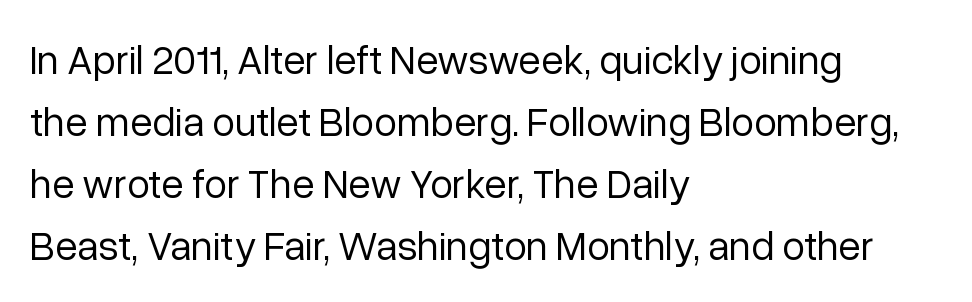
The image shows 41 px regular-weight sans-serif type, upright; set left-aligned, normal line spacing (1.51x), normal letter spacing, not underlined; low stroke contrast and a medium x-height.
